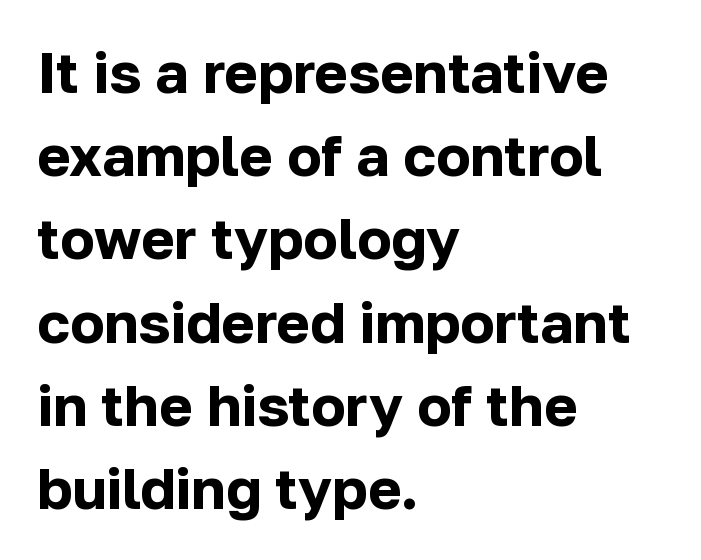
The image shows 57 px bold sans-serif type, upright; set left-aligned, normal line spacing (1.46x), normal letter spacing, not underlined; low stroke contrast and a medium x-height.
